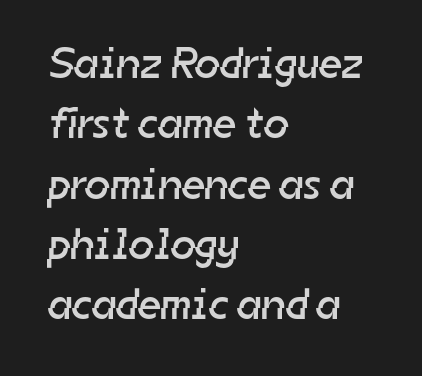
The face used here is proportionally spaced, like ordinary book or web type. The space between consecutive lines is moderate. To sum up the face: it is a sans, with no serifs. Left-aligned paragraph, ragged on the right. Clear beneath every line of the passage. The rendering keeps characters at their native spacing.
